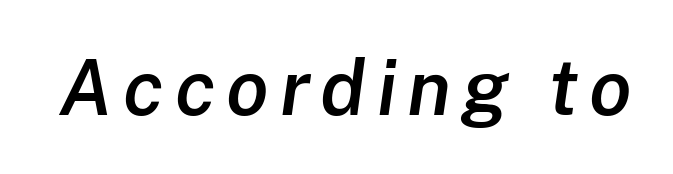
{"italic": "yes", "lean": "right", "slant_degrees": 8, "bold": "semi", "weight": "semibold", "width": "normal", "stroke_contrast": "low", "x_height": "medium", "monospaced": "no", "underline": "no", "glyph_px": 77}
